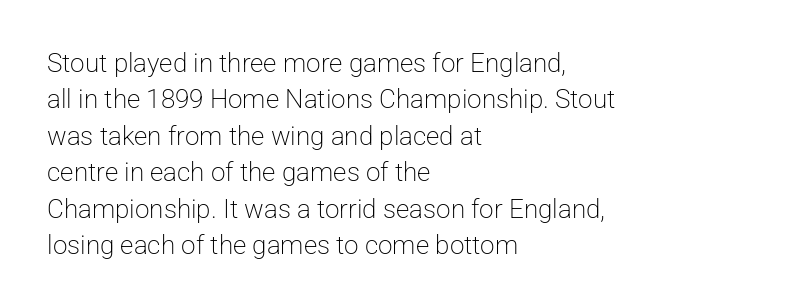
{"italic": "no", "bold": "no", "underline": "no", "align": "left", "line_spacing": "normal", "line_spacing_ratio": 1.4, "letter_spacing": "normal", "letter_spacing_em": 0.0, "glyph_px": 26}
